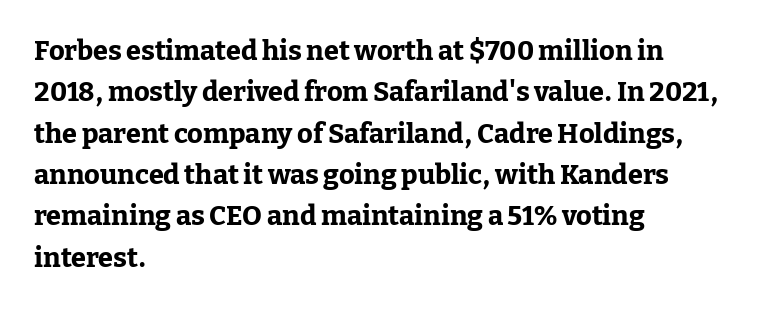
This block has exactly the height ordinary leading produces. The letterforms sit shoulder to shoulder at normal distance. On the weight axis this lands at bold, roughly 700. Line beginnings align vertically; line endings do not. A roman cut, with each character standing at attention.
